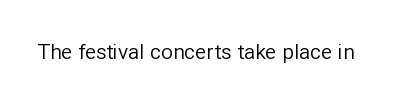
{"italic": "no", "bold": "no", "underline": "no", "letter_spacing": "normal", "letter_spacing_em": 0.0, "glyph_px": 21}
